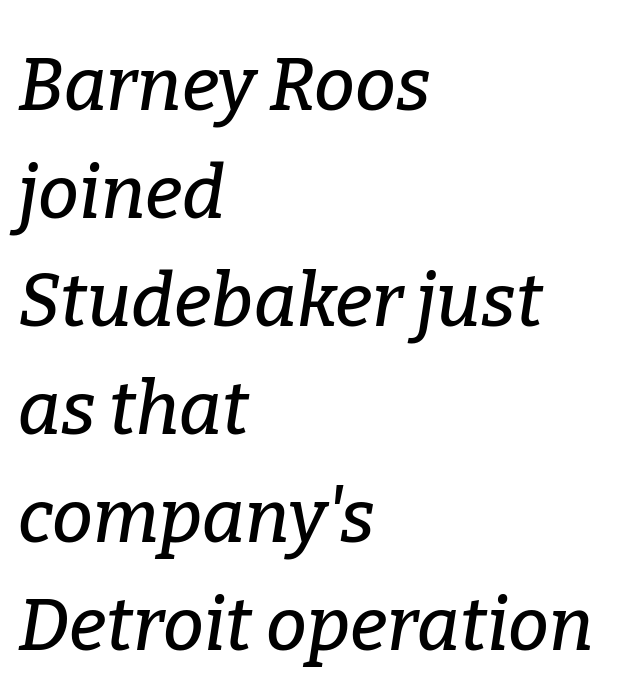
Q: Is the text italic (slanted)? A: Yes, it leans right by about 9 degrees.
Q: Is the typeface a serif or a sans-serif typeface? A: Serif.
Q: Is the text underlined? A: No.
Q: How is the paragraph aligned? A: Left-aligned.
Q: Is the spacing between letters normal or unusually wide? A: Normal.
Q: Is the spacing between lines tight, normal or loose? A: Normal.
Q: Width (condensed, normal, or wide)? A: Normal.
Q: Stroke contrast? A: Low.
Q: x-height? A: Medium.
Q: Monospaced? A: No.
